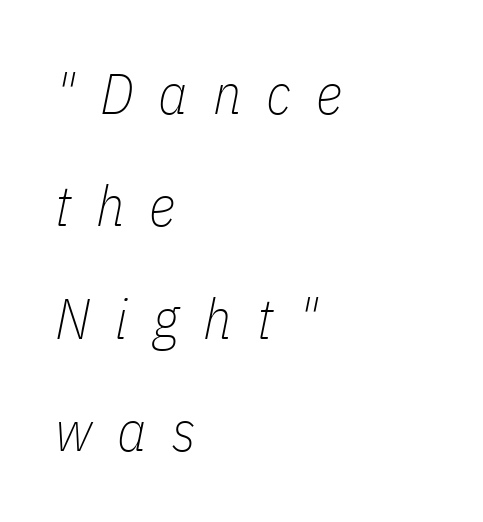
The image shows 57 px thin, condensed type, italic (leaning right); set left-aligned, loose line spacing (1.97x), unusually wide letter spacing (+0.44 em), not underlined; low stroke contrast and a medium x-height.
